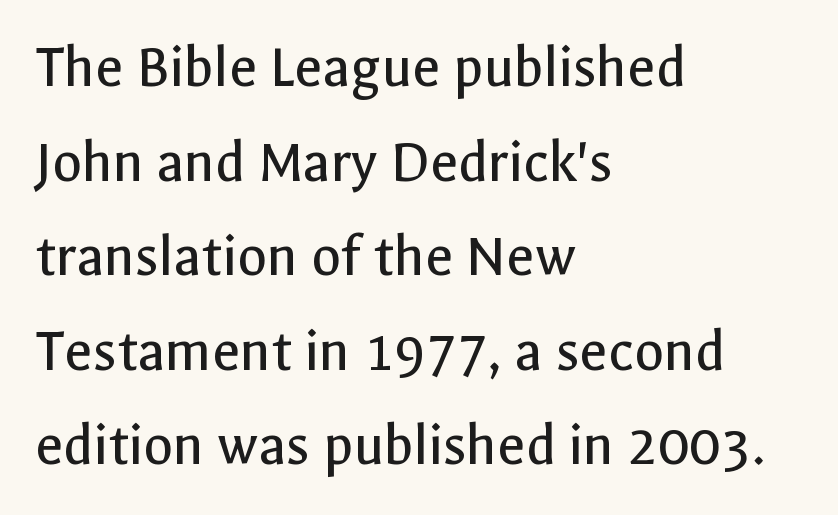
The setting favours the left margin, as ordinary paragraphs usually do. The rendering uses natural spacing where letterforms have individual widths. Vertical stems look standard width or narrower in stroke. The strip under each line holds only bare page.
